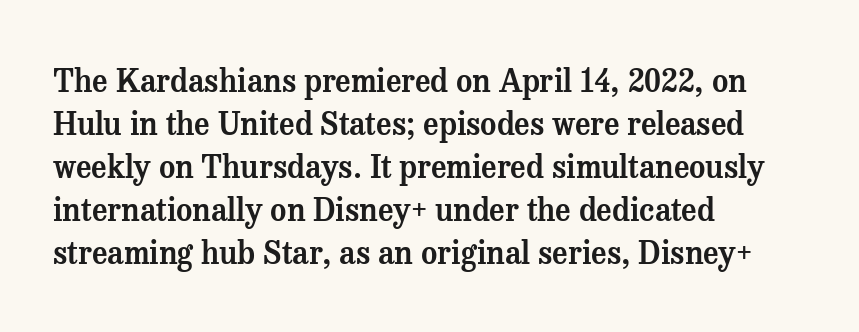
Q: Is the text italic (slanted)? A: No, it is upright.
Q: Is the typeface a serif or a sans-serif typeface? A: Serif.
Q: Is the text underlined? A: No.
Q: How is the paragraph aligned? A: Left-aligned.
Q: Is the spacing between letters normal or unusually wide? A: Normal.
Q: Is the spacing between lines tight, normal or loose? A: Normal.
Q: Width (condensed, normal, or wide)? A: Normal.
Q: Stroke contrast? A: Medium.
Q: x-height? A: Medium.
Q: Monospaced? A: No.
